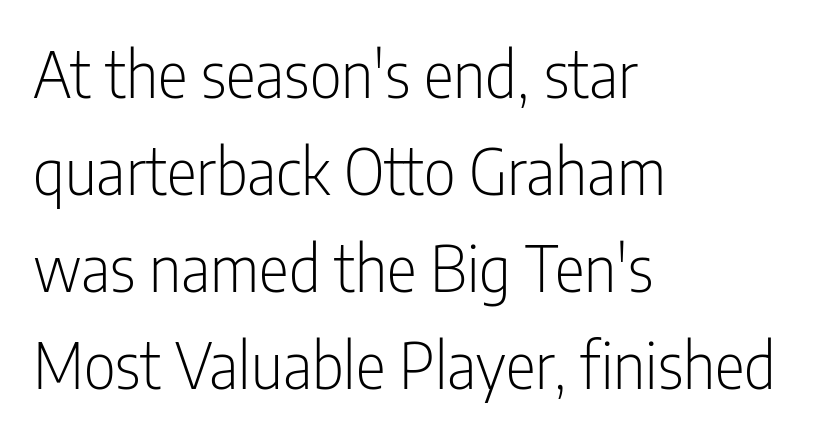
Heft: none added — not bold. Just letters on the line, the space beneath them empty. The face used here is rendered with its standard letterfit. I'd call this a sans setting — the letters go barefoot.
